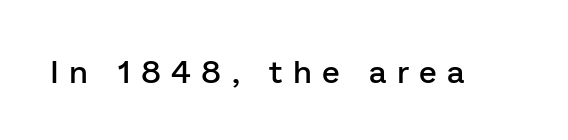
{"serif": "no", "italic": "no", "bold": "semi", "weight": "semibold", "width": "normal", "stroke_contrast": "low", "x_height": "medium", "monospaced": "no", "underline": "no", "letter_spacing": "wide", "letter_spacing_em": 0.32, "glyph_px": 32}
